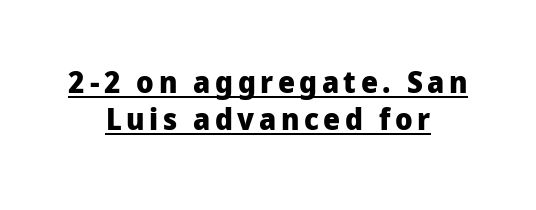
Each letter keeps its own natural width here, so spacing adapts to shape. One glance says typical: line gaps are just what's usual. On the weight axis this lands at bold, roughly 700. Casual observation: everything's sitting right in the middle. Unlike a traditional serif, this face leaves its strokes unadorned.
